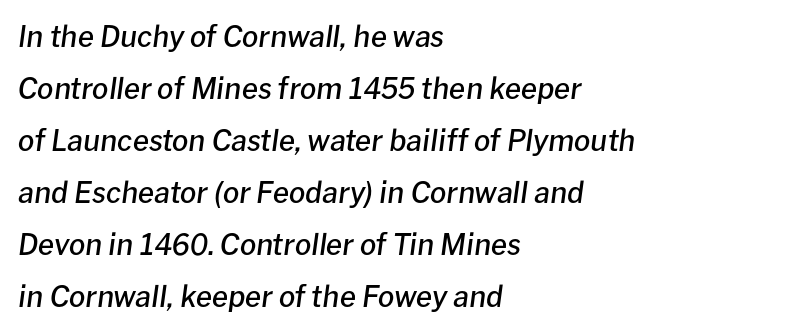
The image shows 29 px semibold type, italic (leaning right); set left-aligned, line spacing 1.79x, normal letter spacing, not underlined; low stroke contrast and a medium x-height.
